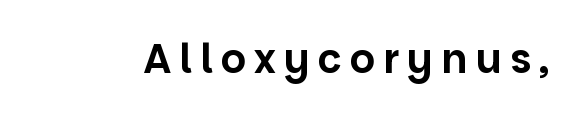
The image shows 40 px sans-serif type, upright; set unusually wide letter spacing (+0.2 em), not underlined; low stroke contrast and a large x-height.
